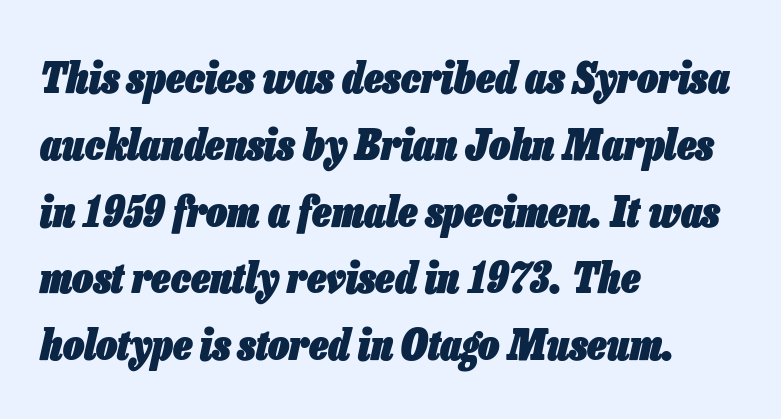
The image shows 42 px heavy, condensed type, italic (leaning right); set left-aligned, normal line spacing (1.59x), normal letter spacing, not underlined; low stroke contrast and a medium x-height.
